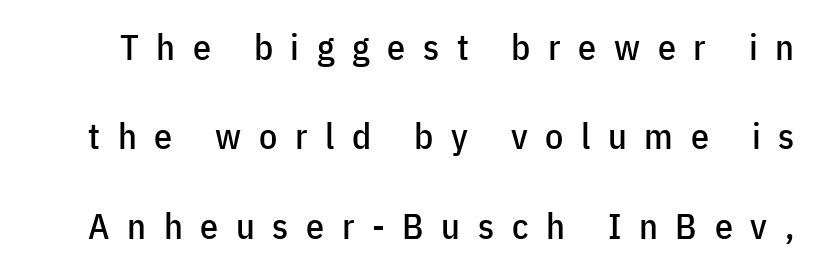
Ascenders rise straight up at ninety degrees. Leading: increased. Note the varied advance widths — an 'i' is clearly narrower than an 'm'. The zone under the glyphs is completely vacant. This rendering widens character spacing well past its baseline value. This sample uses a sans-serif face.
